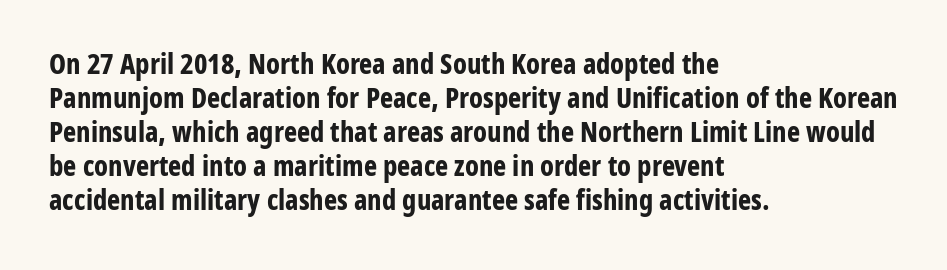
The image shows 28 px bold, condensed sans-serif type, upright; set left-aligned, line spacing 1.21x, normal letter spacing, not underlined; low stroke contrast and a medium x-height.
